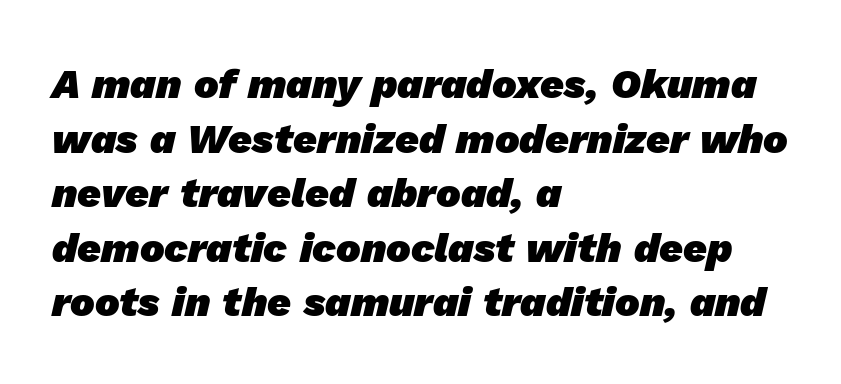
These lines keep a tight, regular rhythm from letter to letter. Each letter's strokes conclude bluntly, with no projecting serifs. The rendering uses a bold face; every stroke is thick and dark. How would I describe the line gaps? Plain and ordinary. If you drew a ruler down the left edge, every line would touch it. Varying glyph widths throughout — classic text-font behaviour.
